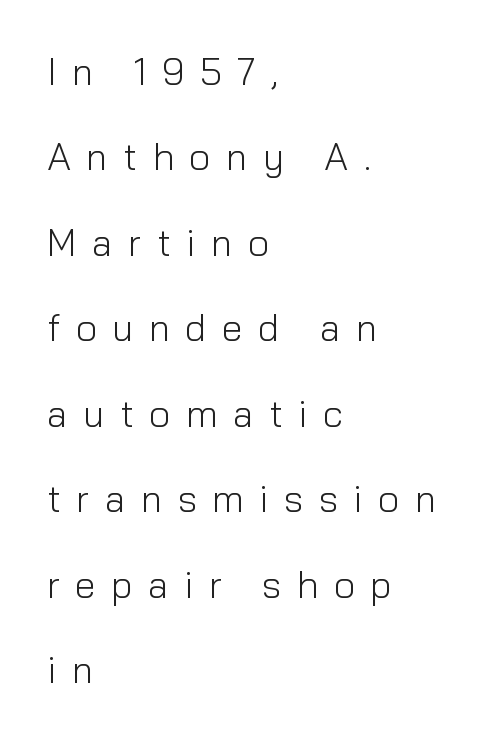
The image shows 38 px light sans-serif type, upright; set left-aligned, loose line spacing (2.25x), unusually wide letter spacing (+0.4 em), not underlined; low stroke contrast and a medium x-height.
